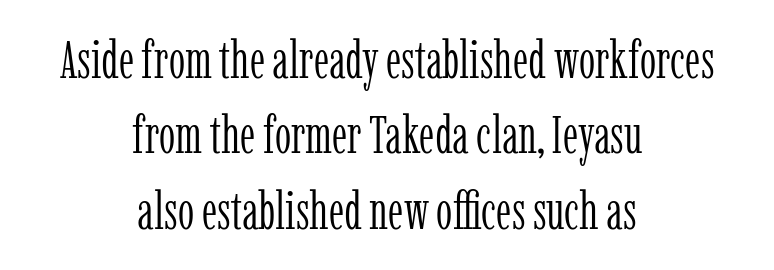
Q: Is the text bold? A: No.
Q: Is the text italic (slanted)? A: No, it is upright.
Q: Is the typeface a serif or a sans-serif typeface? A: Serif.
Q: Is the text underlined? A: No.
Q: How is the paragraph aligned? A: Centered.
Q: Is the spacing between letters normal or unusually wide? A: Normal.
Q: Is the spacing between lines tight, normal or loose? A: Normal.
Q: Width (condensed, normal, or wide)? A: Condensed.
Q: Stroke contrast? A: Low.
Q: x-height? A: Medium.
Q: Monospaced? A: No.
